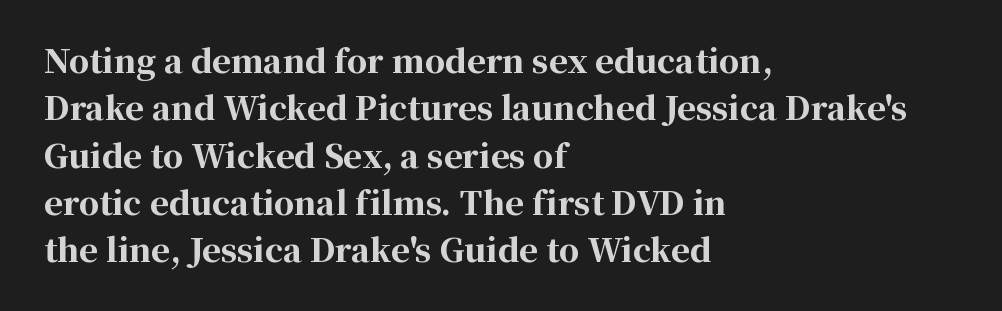
The image shows 32 px bold serif type, upright; set left-aligned, normal line spacing (1.48x), normal letter spacing, not underlined; high stroke contrast and a medium x-height.
